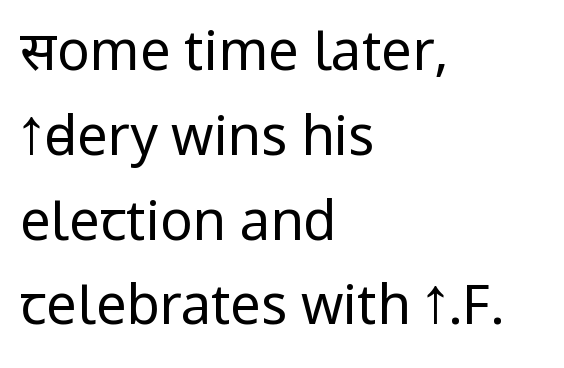
The image shows 54 px regular-weight, condensed sans-serif type, upright; set left-aligned, normal line spacing (1.57x), normal letter spacing, not underlined; low stroke contrast and a large x-height.
